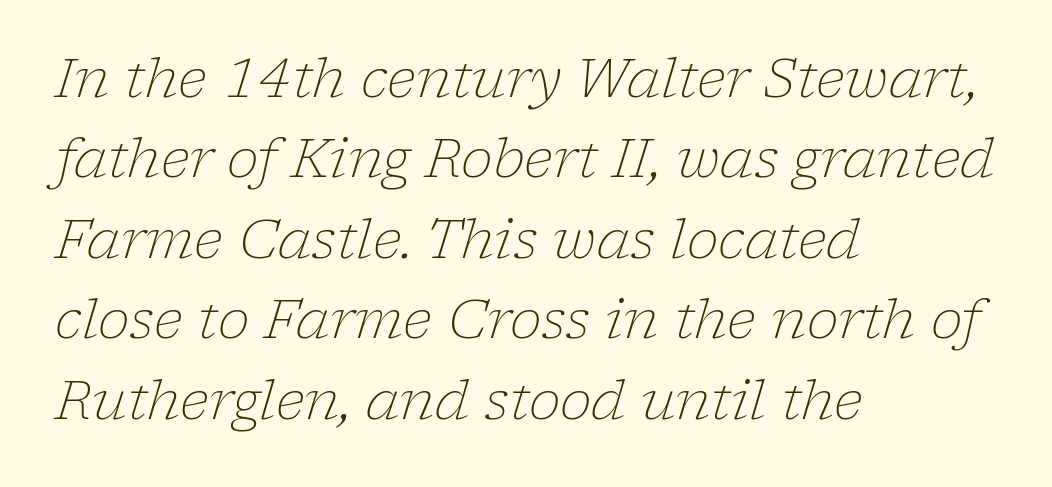
The image shows 54 px light serif type, italic (leaning right); set left-aligned, normal line spacing (1.49x), normal letter spacing, not underlined; low stroke contrast and a medium x-height.
